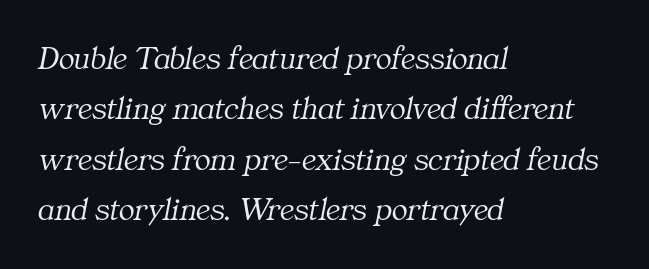
Each row of text sits above clean, open space. The text block is weighted toward the left margin, trailing off unevenly rightward. Here the glyphs are tracked normally, forming tight word shapes. Is this a fixed-width face? No — the glyphs have proportional, varying widths.
